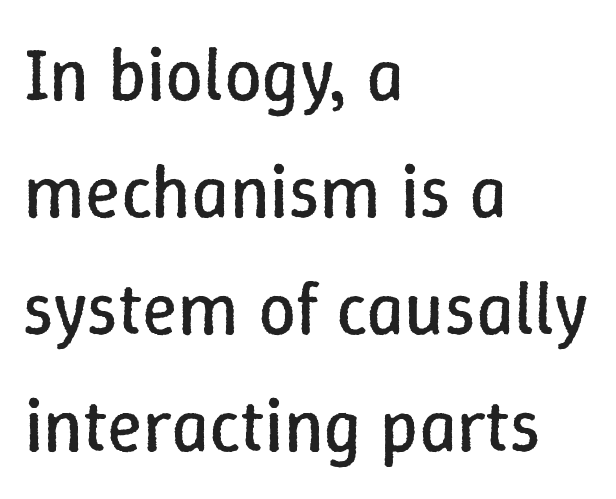
Q: Is the text bold? A: No.
Q: Is the text italic (slanted)? A: No, it is upright.
Q: Is the text underlined? A: No.
Q: How is the paragraph aligned? A: Left-aligned.
Q: Is the spacing between letters normal or unusually wide? A: Normal.
Q: Is the spacing between lines tight, normal or loose? A: Normal.
Q: Width (condensed, normal, or wide)? A: Normal.
Q: Stroke contrast? A: Low.
Q: x-height? A: Medium.
Q: Monospaced? A: No.
